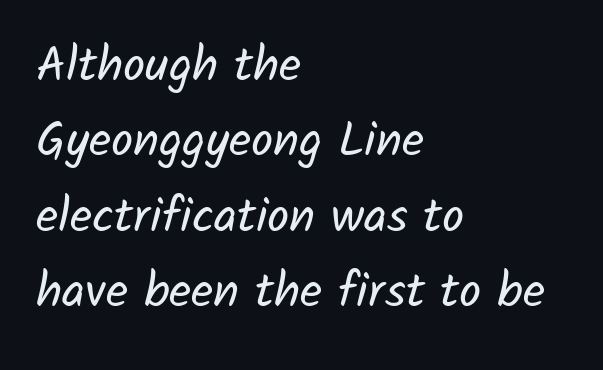
You could not count columns in this text — the font is proportionally spaced. Check under the words: just untouched page. Which margin do the lines hug? The left one — the right edge is uneven. How would I describe the line gaps? Plain and ordinary. The line texture is even and compact thanks to regular tracking.
